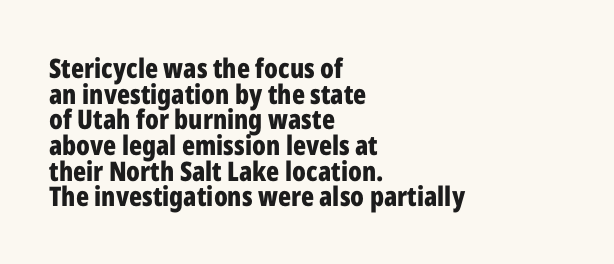
These lines huddle together more closely than default settings would place them. The characters look thick and weighty, a clear bold. Leftover space on each line is placed entirely after the last word. The gaps between neighbouring characters are ordinary and unremarkable. Each row of text sits above clean, open space.
